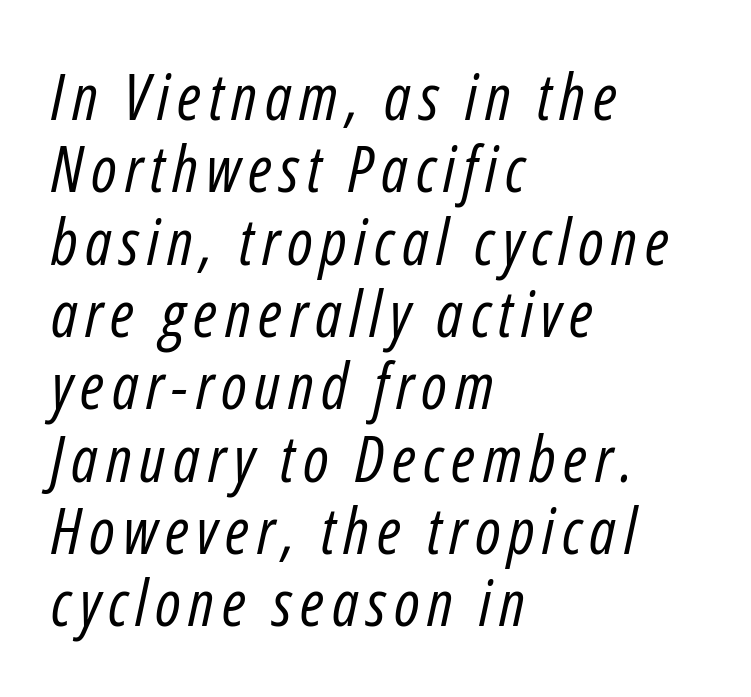
The image shows 64 px regular-weight, condensed type, italic (leaning right); set left-aligned, tight line spacing (1.13x), not underlined; low stroke contrast and a medium x-height.
